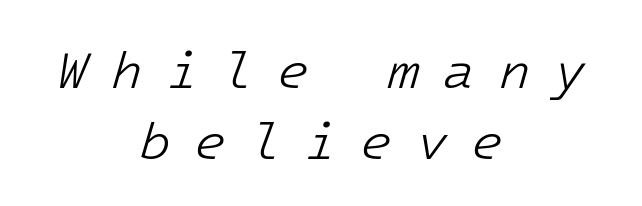
The passage shown stacks its lines at a standard gap. You could only call the tracking loose — the letters float apart. Bold? No — there's no thickening of the strokes. Where is the straight margin? There isn't one; the lines are centered.
